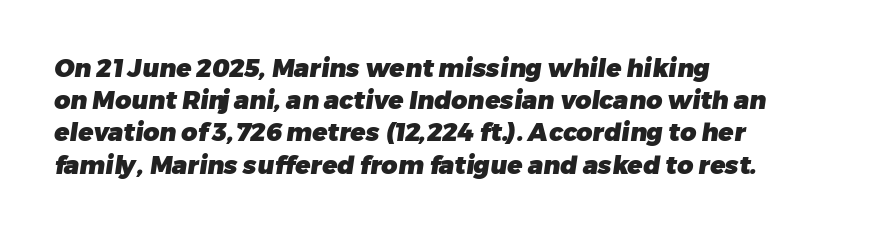
The image shows 25 px bold type; set left-aligned, normal line spacing (1.29x), normal letter spacing, not underlined.
